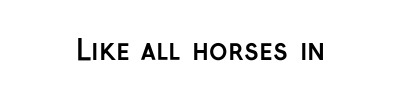
The image shows 28 px semibold sans-serif type, upright; set normal letter spacing, not underlined; low stroke contrast and a medium x-height.
